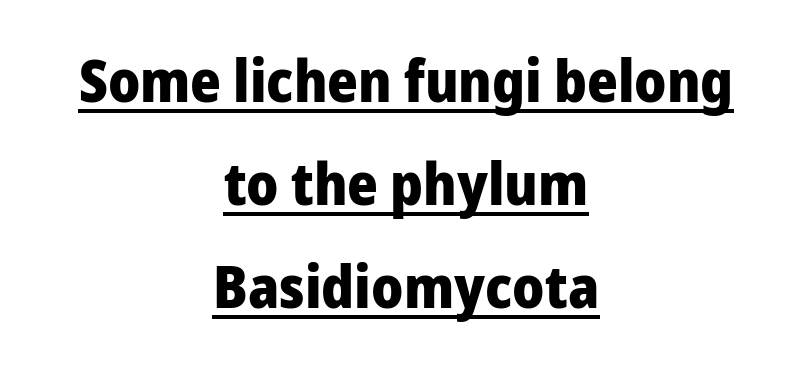
Q: Is the text bold? A: Yes.
Q: Is the text italic (slanted)? A: No, it is upright.
Q: Is the typeface a serif or a sans-serif typeface? A: Sans-serif.
Q: Is the text underlined? A: Yes.
Q: How is the paragraph aligned? A: Centered.
Q: Is the spacing between letters normal or unusually wide? A: Normal.
Q: Width (condensed, normal, or wide)? A: Normal.
Q: Stroke contrast? A: Low.
Q: x-height? A: Medium.
Q: Monospaced? A: No.
